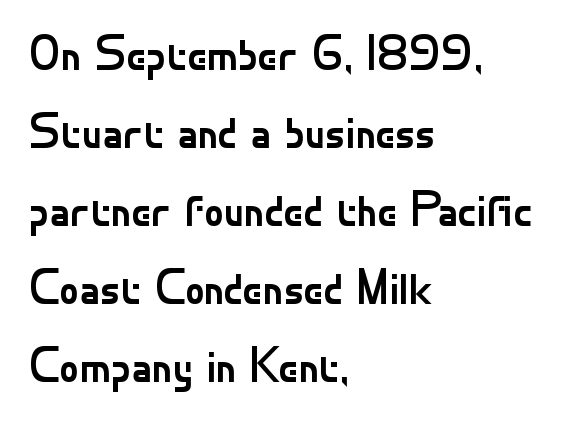
Letter spacing: default. Unmarked baselines from the first word to the last. The vertical gap from one line to the next is medium. A classic flush-left, rag-right setting is used for this passage.
